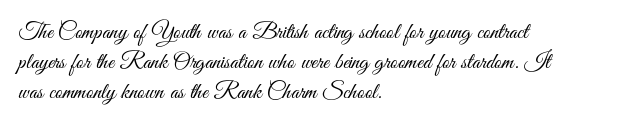
Teacher's note: observe the even left margin — that is flush-left alignment. Does extra space separate the letters? No, they use regular spacing. The glyphs are unaccompanied by any horizontal stroke below them. The lines sit at an ordinary, default distance from one another.
